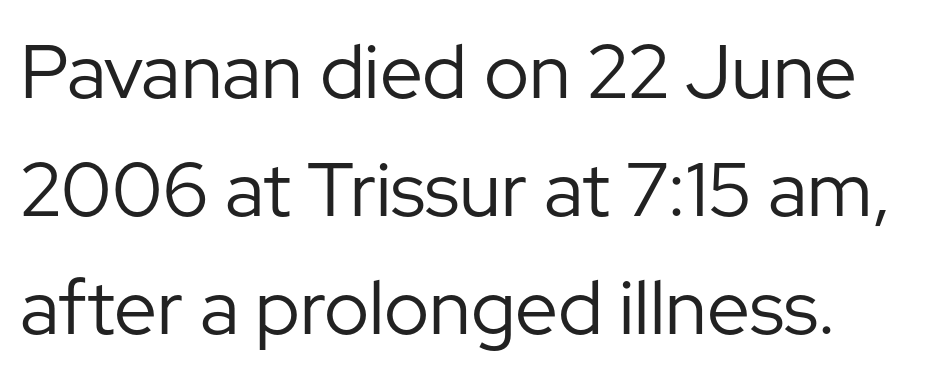
{"serif": "no", "italic": "no", "bold": "no", "weight": "regular", "width": "normal", "stroke_contrast": "low", "x_height": "medium", "monospaced": "no", "underline": "no", "align": "left", "line_spacing": "normal", "line_spacing_ratio": 1.55, "letter_spacing": "normal", "letter_spacing_em": 0.0, "glyph_px": 76}
